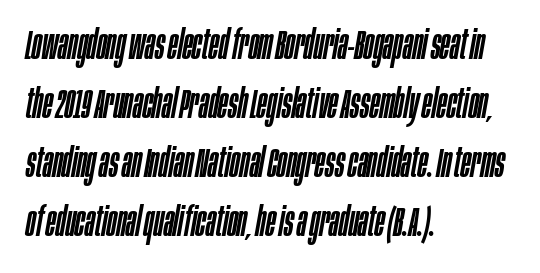
{"italic": "yes", "lean": "right", "slant_degrees": 10, "width": "condensed", "stroke_contrast": "low", "x_height": "large", "monospaced": "no", "underline": "no", "align": "left", "line_spacing": "normal", "line_spacing_ratio": 1.44, "letter_spacing": "normal", "letter_spacing_em": 0.0, "glyph_px": 41}
